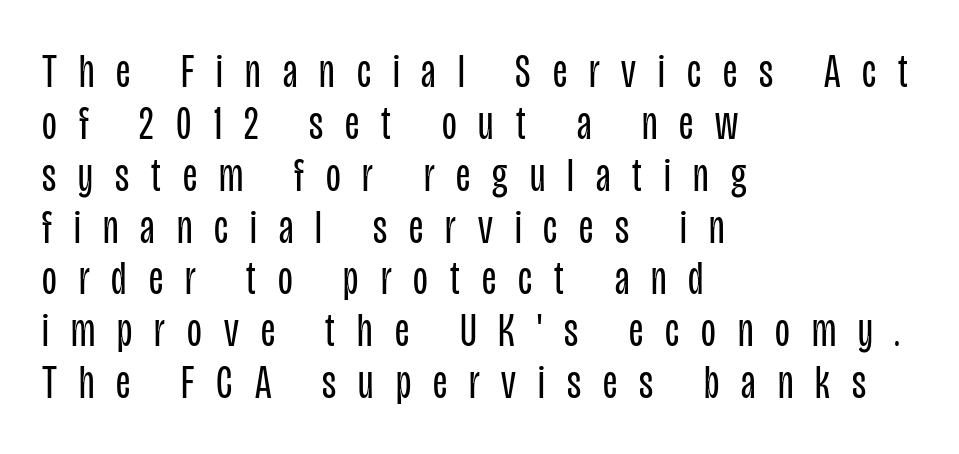
The space directly below the letters is spotless. Unlike italic type, these characters show no tilt at all. The rendering uses a small line-height, squeezing the rows. The rendering shows plain stroke endings on the letterforms — a sans-serif design. A light-to-regular cut is what we see here.
